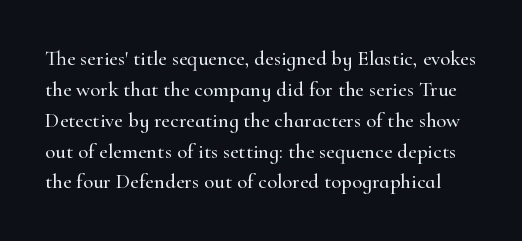
The image shows 21 px text type, upright; set normal line spacing (1.47x), normal letter spacing, not underlined.
